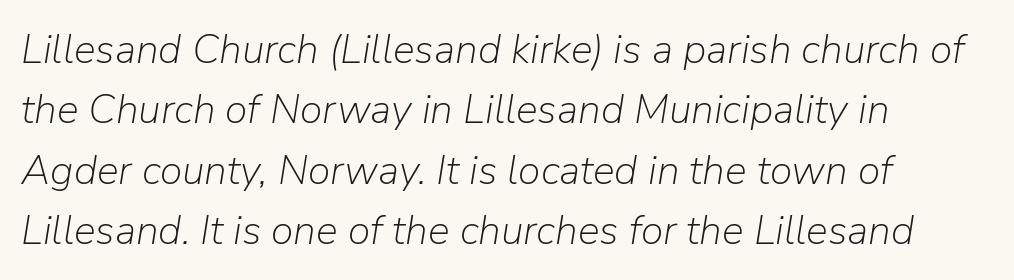
Q: Is the text bold? A: No.
Q: Is the text italic (slanted)? A: Yes, it leans right by about 9 degrees.
Q: Is the text underlined? A: No.
Q: How is the paragraph aligned? A: Left-aligned.
Q: Is the spacing between letters normal or unusually wide? A: Normal.
Q: Is the spacing between lines tight, normal or loose? A: Normal.
Q: Width (condensed, normal, or wide)? A: Normal.
Q: Stroke contrast? A: Low.
Q: x-height? A: Medium.
Q: Monospaced? A: No.
